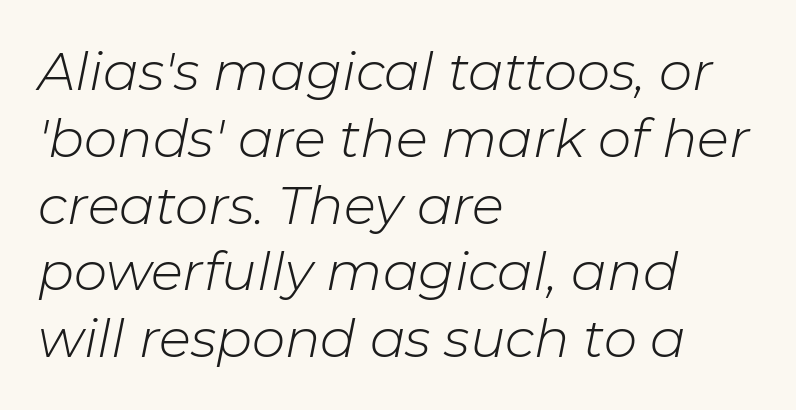
{"italic": "yes", "lean": "right", "slant_degrees": 11, "bold": "no", "weight": "light", "width": "normal", "stroke_contrast": "low", "x_height": "medium", "monospaced": "no", "underline": "no", "align": "left", "line_spacing": "normal", "line_spacing_ratio": 1.26, "letter_spacing": "normal", "letter_spacing_em": 0.0, "glyph_px": 53}
